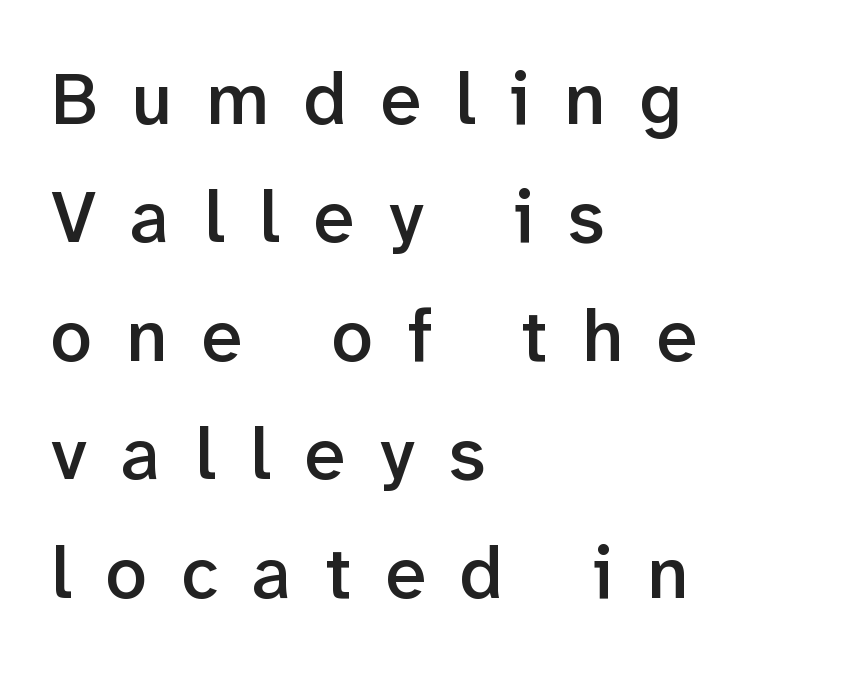
Each line starts at the same left margin while the right side varies. Ordinary non-slanted type is in use. This block has exactly the height ordinary leading produces. This sample uses expanded letter spacing, leaving extra air between glyphs. Students, this is semibold: more ink than regular, less than bold. The glyphs in this specimen are sans serif.
